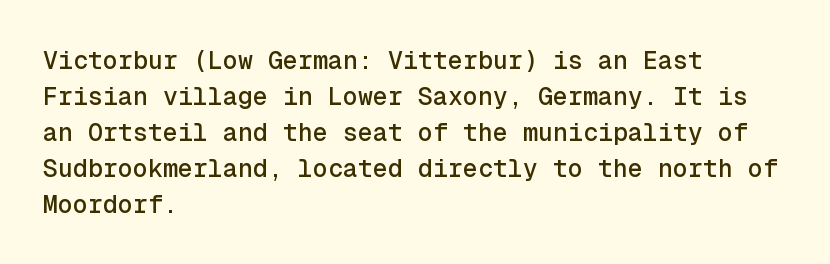
Q: Is the text italic (slanted)? A: No, it is upright.
Q: Is the text underlined? A: No.
Q: How is the paragraph aligned? A: Left-aligned.
Q: Is the spacing between letters normal or unusually wide? A: Normal.
Q: Is the spacing between lines tight, normal or loose? A: Normal.
